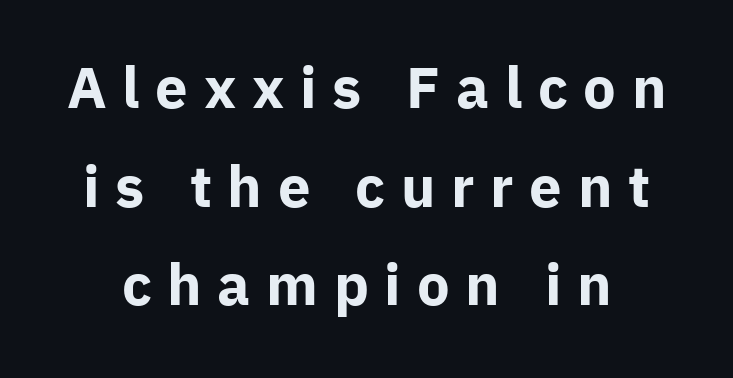
Upright lettering throughout. Classification — sans serif. Does the weight exceed regular? Yes, all the way to bold. The letters advance in unequal steps, a hallmark of proportional type.
